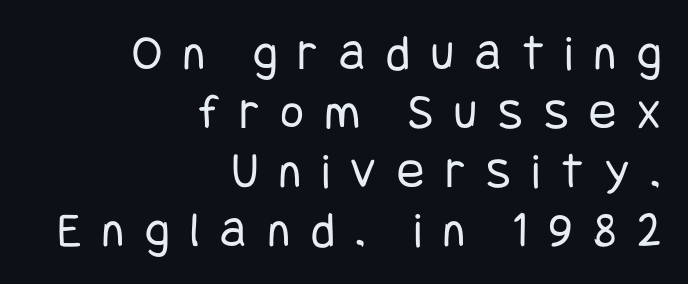
Letters have the restrained weight of plain body copy at most. The rendering inserts visible extra space after every character. The strip under each line holds only bare page. Casual observation: everything's shoved over to the right.
